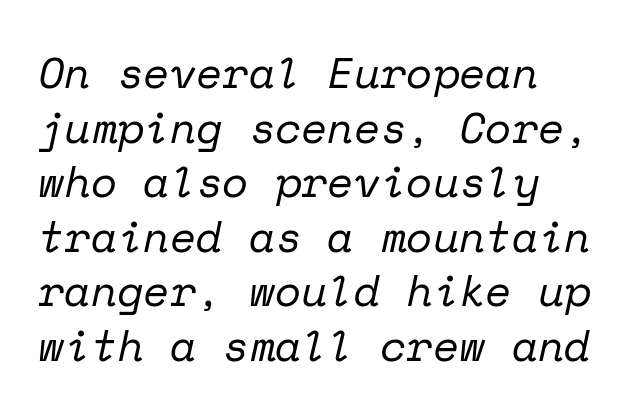
{"serif": "yes", "italic": "yes", "lean": "right", "slant_degrees": 12, "bold": "no", "weight": "regular", "width": "normal", "stroke_contrast": "low", "x_height": "medium", "monospaced": "yes", "underline": "no", "align": "left", "line_spacing": "normal", "line_spacing_ratio": 1.27, "letter_spacing": "normal", "letter_spacing_em": 0.0, "glyph_px": 43}
